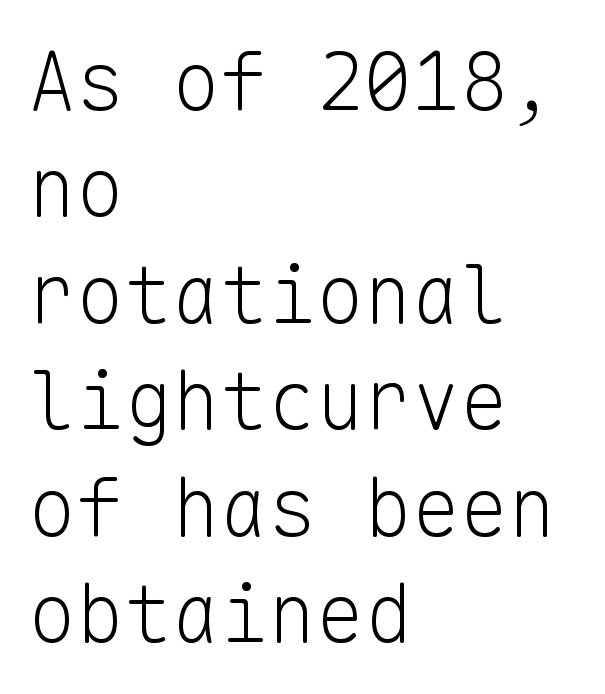
The image shows 80 px light sans-serif type, upright, monospaced; set left-aligned, normal line spacing (1.33x), normal letter spacing, not underlined; low stroke contrast and a medium x-height.
